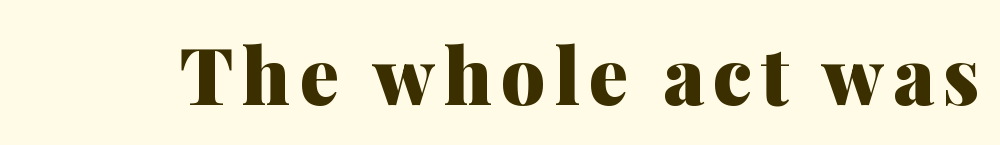
Q: Is the text bold? A: Yes.
Q: Is the text italic (slanted)? A: No, it is upright.
Q: Is the typeface a serif or a sans-serif typeface? A: Serif.
Q: Is the text underlined? A: No.
Q: Width (condensed, normal, or wide)? A: Normal.
Q: Stroke contrast? A: Medium.
Q: x-height? A: Medium.
Q: Monospaced? A: No.
